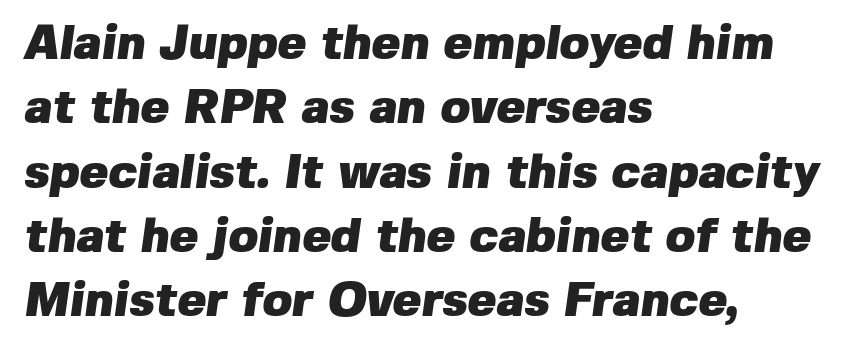
Q: Is the text bold? A: Yes.
Q: Is the typeface a serif or a sans-serif typeface? A: Sans-serif.
Q: Is the text underlined? A: No.
Q: How is the paragraph aligned? A: Left-aligned.
Q: Is the spacing between letters normal or unusually wide? A: Normal.
Q: Is the spacing between lines tight, normal or loose? A: Normal.
Q: Width (condensed, normal, or wide)? A: Normal.
Q: Stroke contrast? A: Low.
Q: x-height? A: Medium.
Q: Monospaced? A: No.
